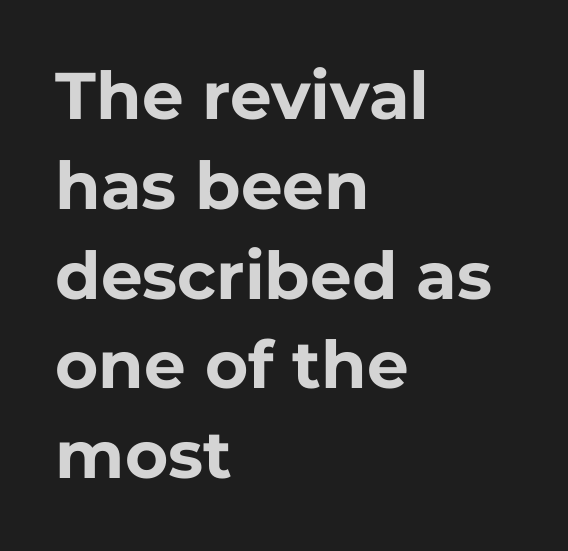
{"serif": "no", "italic": "no", "bold": "yes", "weight": "bold", "width": "normal", "stroke_contrast": "low", "x_height": "medium", "monospaced": "no", "underline": "no", "align": "left", "line_spacing": "normal", "line_spacing_ratio": 1.36, "letter_spacing": "normal", "letter_spacing_em": 0.0, "glyph_px": 66}
